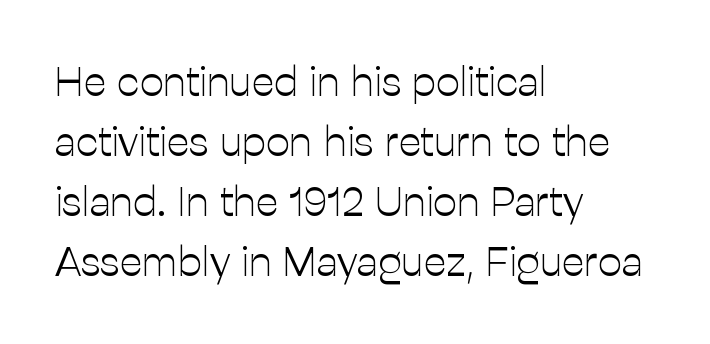
Q: Is the text bold? A: No.
Q: Is the text italic (slanted)? A: No, it is upright.
Q: Is the typeface a serif or a sans-serif typeface? A: Sans-serif.
Q: Is the text underlined? A: No.
Q: How is the paragraph aligned? A: Left-aligned.
Q: Is the spacing between letters normal or unusually wide? A: Normal.
Q: Is the spacing between lines tight, normal or loose? A: Normal.
Q: Width (condensed, normal, or wide)? A: Normal.
Q: Stroke contrast? A: Low.
Q: x-height? A: Medium.
Q: Monospaced? A: No.
